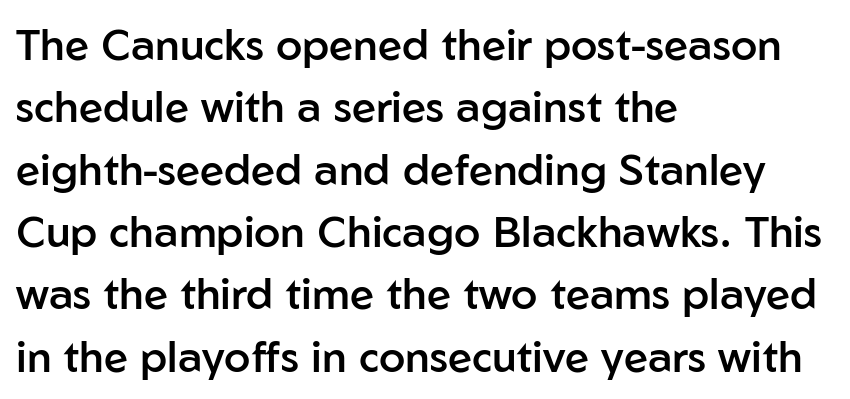
The image shows 43 px semibold sans-serif type, upright; set left-aligned, normal line spacing (1.45x), normal letter spacing, not underlined; low stroke contrast and a medium x-height.
